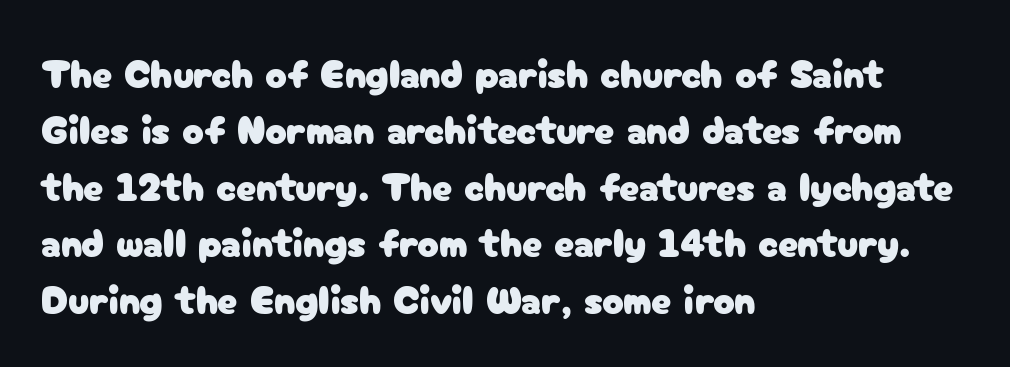
Q: Is the text italic (slanted)? A: No, it is upright.
Q: Is the typeface a serif or a sans-serif typeface? A: Sans-serif.
Q: Is the text underlined? A: No.
Q: How is the paragraph aligned? A: Left-aligned.
Q: Is the spacing between letters normal or unusually wide? A: Normal.
Q: Is the spacing between lines tight, normal or loose? A: Normal.
Q: Width (condensed, normal, or wide)? A: Normal.
Q: Stroke contrast? A: Low.
Q: x-height? A: Medium.
Q: Monospaced? A: No.
